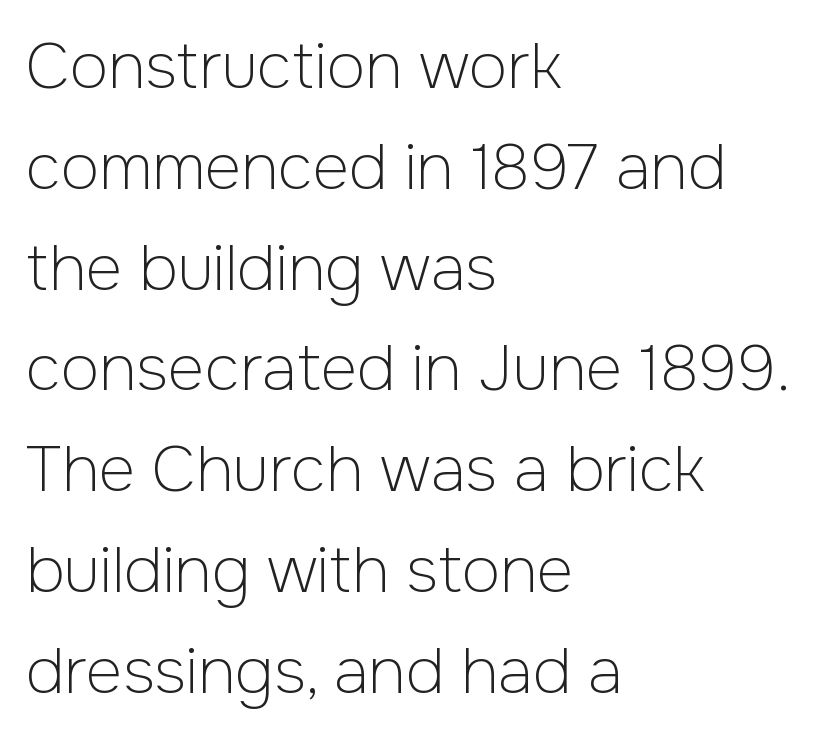
Designer's note — italics off, roman on. Heaviness? Minimal to ordinary, like unemphasized prose. Descender tails drop into unmarked territory. Serifs: no, the terminals of the letterforms are clean.
